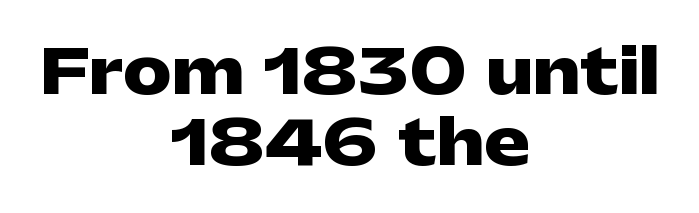
The image shows 61 px heavy, wide sans-serif type, upright; set centered, line spacing 1.16x, normal letter spacing, not underlined; low stroke contrast and a medium x-height.
